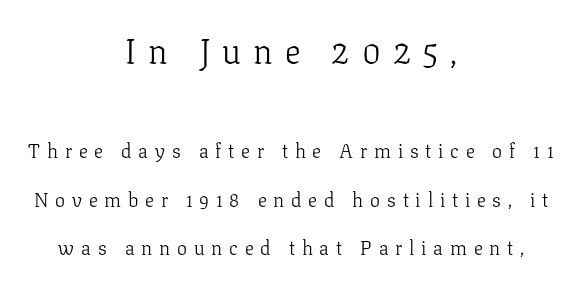
The rendering inserts visible extra space after every character. Style check: upright. Words float on clear page, feet unadorned. This layout puts the oversized block above and the modest block below. Examine the stroke ends and you'll spot serifs. Which margin do the lines hug? Neither — every line sits in the middle.
